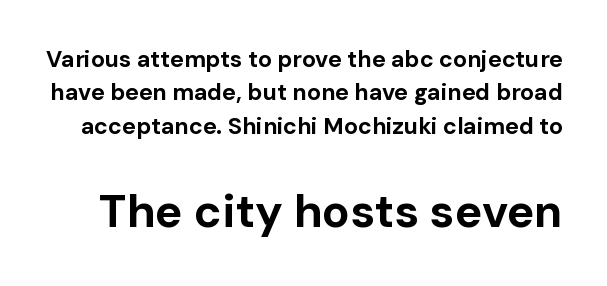
The image shows 46 px bold sans-serif type, upright; set normal line spacing (1.45x), normal letter spacing, not underlined; the second (bottom) block is 2.0x larger; low stroke contrast and a medium x-height.
